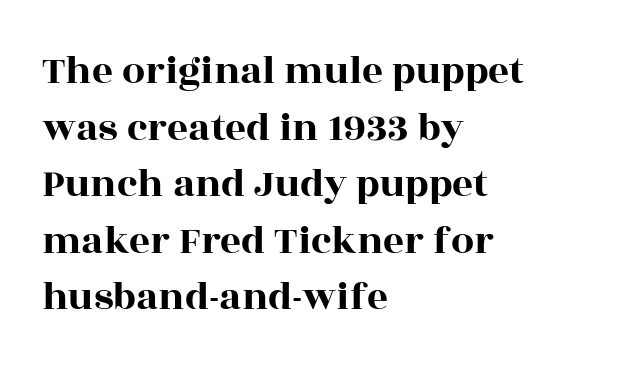
Designer's note — italics off, roman on. This sample uses plain, unmodified letter spacing. The lines sit at an ordinary, default distance from one another. The specimen omits any rule beneath the text block's lines.
